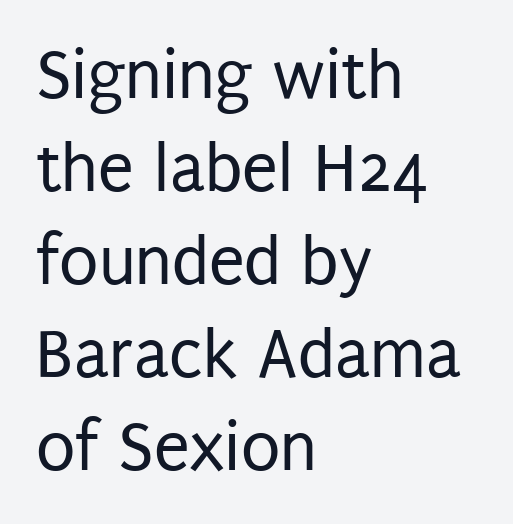
{"serif": "no", "italic": "no", "bold": "no", "weight": "regular", "width": "condensed", "stroke_contrast": "low", "x_height": "large", "monospaced": "no", "underline": "no", "align": "left", "line_spacing": "normal", "line_spacing_ratio": 1.29, "letter_spacing": "normal", "letter_spacing_em": 0.0, "glyph_px": 72}
